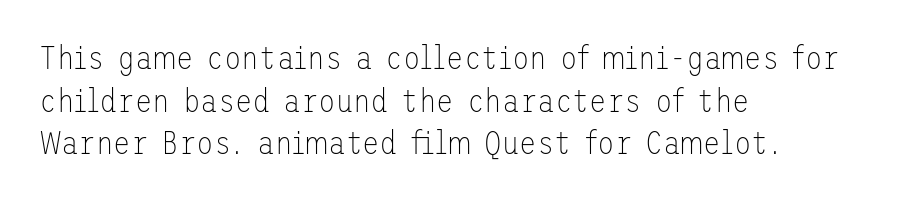
The rag falls on the right side of this text block. This rendering features lettering with no underline. Italic? Not at all — the glyphs are vertical. This reads as an unemphasized weight, regular at the heaviest.
